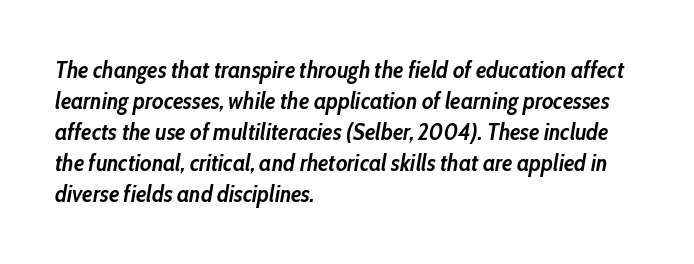
{"italic": "yes", "lean": "right", "slant_degrees": 10, "bold": "yes", "underline": "no", "align": "left", "line_spacing": "normal", "line_spacing_ratio": 1.35, "letter_spacing": "normal", "letter_spacing_em": 0.0, "glyph_px": 23}
